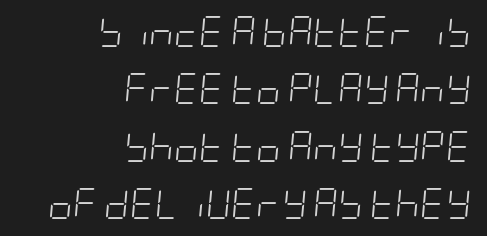
The compositor pushed each line to the right boundary. Letter spacing: default. Yep, that's italic — everything's leaning. No heavy texture on the line: the type isn't bold.
